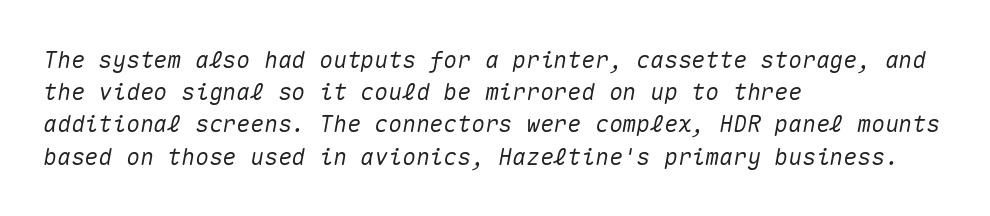
{"italic": "yes", "lean": "right", "slant_degrees": 10, "underline": "no", "align": "left", "line_spacing": "normal", "line_spacing_ratio": 1.4, "letter_spacing": "normal", "letter_spacing_em": 0.0, "glyph_px": 23}
